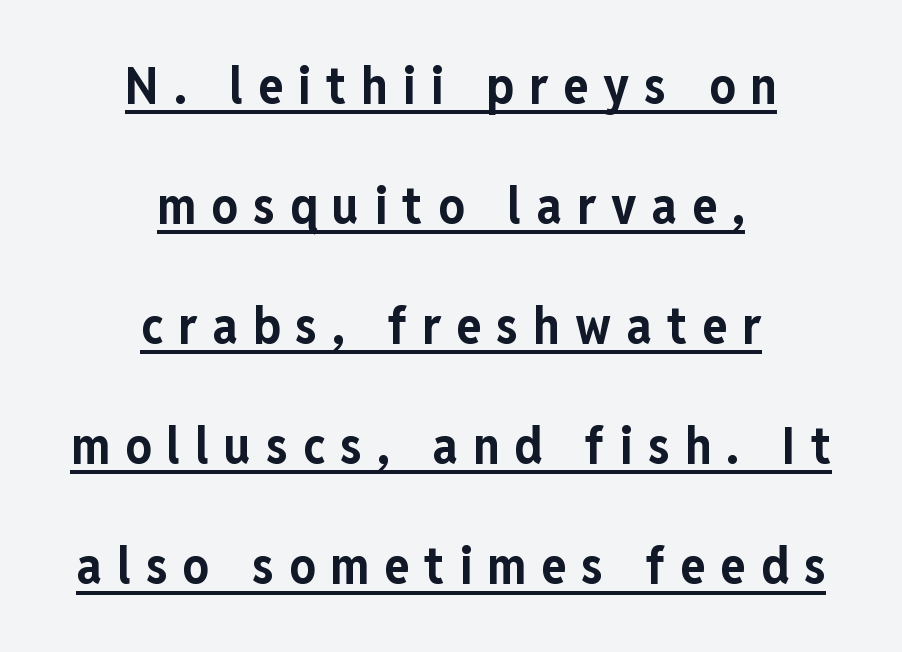
Q: Is the text bold? A: Yes.
Q: Is the text italic (slanted)? A: No, it is upright.
Q: Is the typeface a serif or a sans-serif typeface? A: Sans-serif.
Q: Is the text underlined? A: Yes.
Q: How is the paragraph aligned? A: Centered.
Q: Is the spacing between letters normal or unusually wide? A: Unusually wide.
Q: Is the spacing between lines tight, normal or loose? A: Loose.
Q: Width (condensed, normal, or wide)? A: Condensed.
Q: Stroke contrast? A: Low.
Q: x-height? A: Medium.
Q: Monospaced? A: No.
